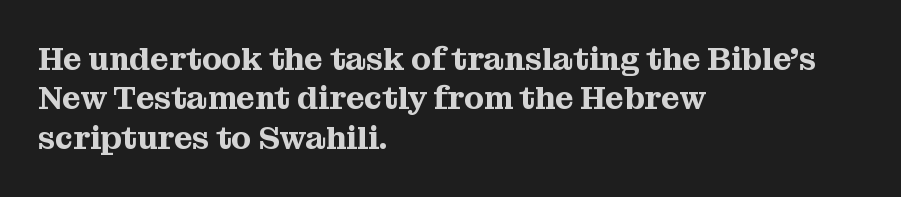
The image shows 32 px serif type, upright; set left-aligned, line spacing 1.23x, normal letter spacing, not underlined; medium stroke contrast and a medium x-height.
